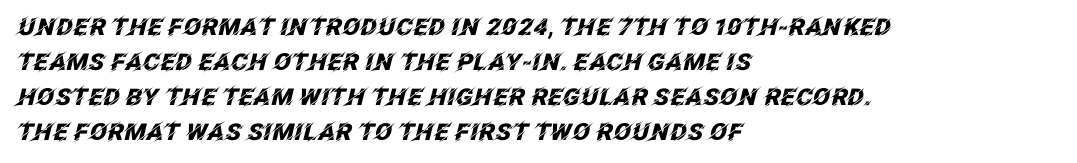
The image shows 23 px bold type, italic (leaning right); set left-aligned, normal line spacing (1.52x), normal letter spacing, not underlined.
